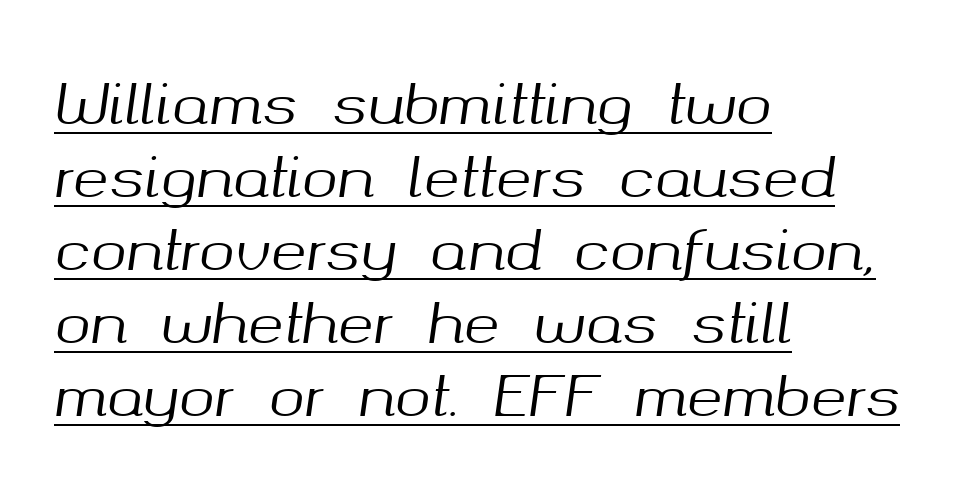
Q: Is the text italic (slanted)? A: Yes, it leans right by about 8 degrees.
Q: Is the text underlined? A: Yes.
Q: How is the paragraph aligned? A: Left-aligned.
Q: Is the spacing between letters normal or unusually wide? A: Normal.
Q: Is the spacing between lines tight, normal or loose? A: Normal.
Q: Width (condensed, normal, or wide)? A: Normal.
Q: Stroke contrast? A: Medium.
Q: x-height? A: Medium.
Q: Monospaced? A: No.
